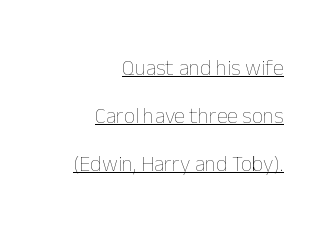
Q: Is the text bold? A: No.
Q: Is the text italic (slanted)? A: No, it is upright.
Q: Is the text underlined? A: Yes.
Q: How is the paragraph aligned? A: Right-aligned.
Q: Is the spacing between letters normal or unusually wide? A: Normal.
Q: Is the spacing between lines tight, normal or loose? A: Loose.
